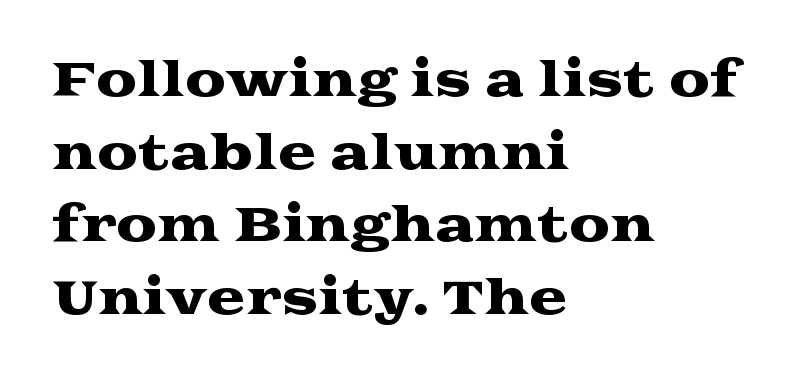
The image shows 46 px wide serif type, upright; set left-aligned, normal line spacing (1.58x), normal letter spacing, not underlined; medium stroke contrast and a medium x-height.
